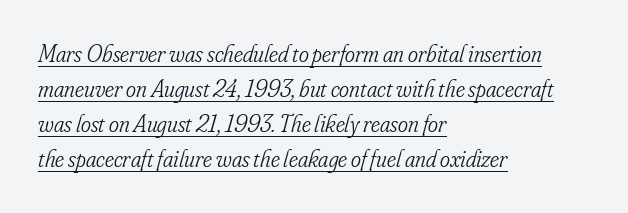
Q: Is the text bold? A: No.
Q: Is the text italic (slanted)? A: Yes, it leans right by about 16 degrees.
Q: Is the text underlined? A: Yes.
Q: How is the paragraph aligned? A: Left-aligned.
Q: Is the spacing between letters normal or unusually wide? A: Normal.
Q: Is the spacing between lines tight, normal or loose? A: Normal.
